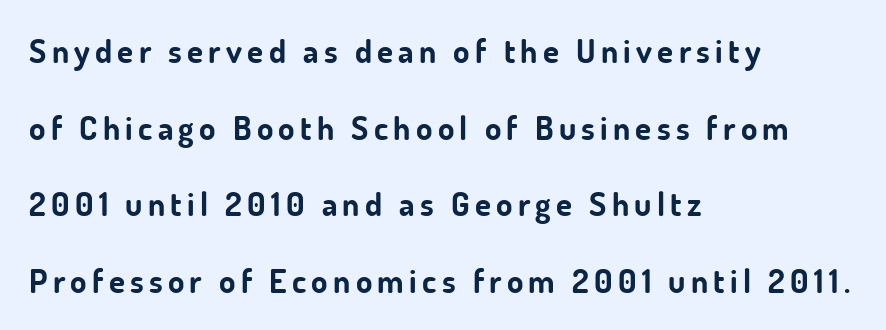
{"serif": "no", "italic": "no", "bold": "yes", "weight": "bold", "width": "normal", "stroke_contrast": "low", "x_height": "small", "monospaced": "no", "underline": "no", "align": "left", "line_spacing": "loose", "line_spacing_ratio": 2.32, "glyph_px": 33}
